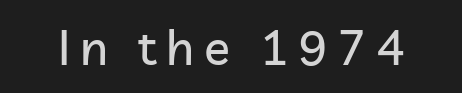
{"serif": "no", "italic": "no", "width": "normal", "stroke_contrast": "low", "x_height": "medium", "monospaced": "no", "underline": "no", "letter_spacing": "wide", "letter_spacing_em": 0.2, "glyph_px": 48}
